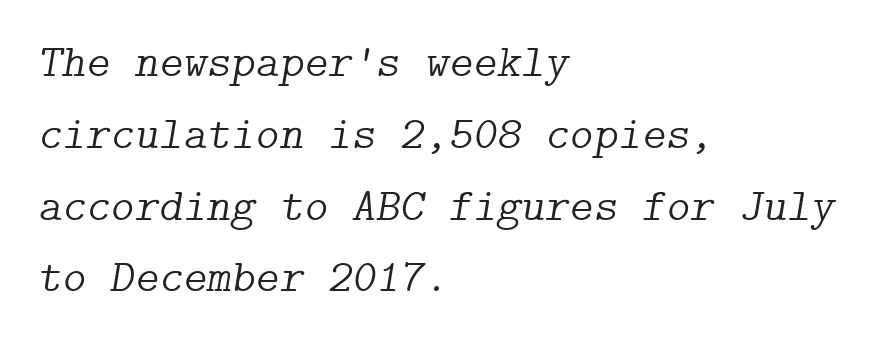
Decoration check: the copy has no underline. You can tell it's italic because the verticals aren't actually vertical. Compared with typical body copy, the letter spacing here is the same. One-word summary of the alignment: left. Successive baselines arrive at the customary interval.
